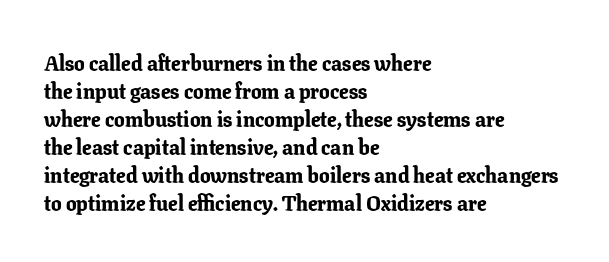
Style check: upright. Reading down the block, your eye returns to a fixed left position each line. This rendering leaves character spacing at its baseline value. Check under the words: just untouched page.
